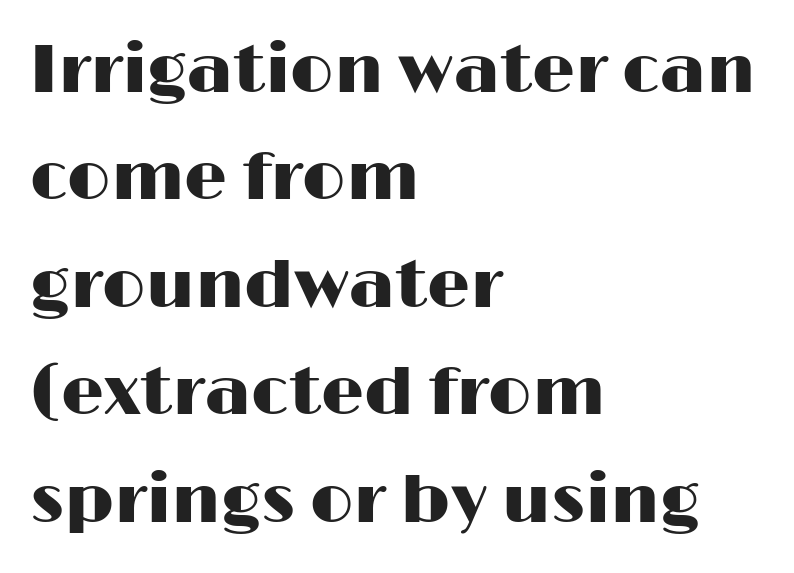
Q: Is the text italic (slanted)? A: No, it is upright.
Q: Is the typeface a serif or a sans-serif typeface? A: Sans-serif.
Q: Is the text underlined? A: No.
Q: How is the paragraph aligned? A: Left-aligned.
Q: Is the spacing between letters normal or unusually wide? A: Normal.
Q: Is the spacing between lines tight, normal or loose? A: Normal.
Q: Width (condensed, normal, or wide)? A: Wide.
Q: Stroke contrast? A: High.
Q: x-height? A: Medium.
Q: Monospaced? A: No.
